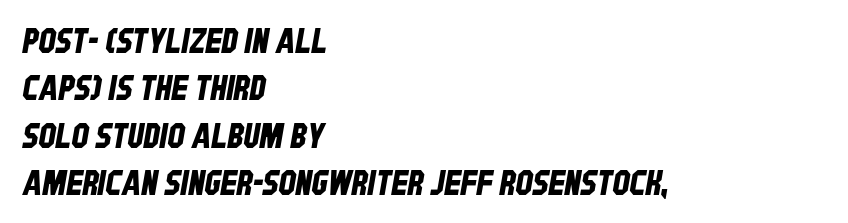
The lines in this sample share a left origin and differ only in where they stop. Note: no serifs on the glyphs. Underlining? Definitely not there. You could call the tracking neutral — neither tight nor loose. Quick note: interline space is typical. Proportional: the letters do not fall into vertical columns.
